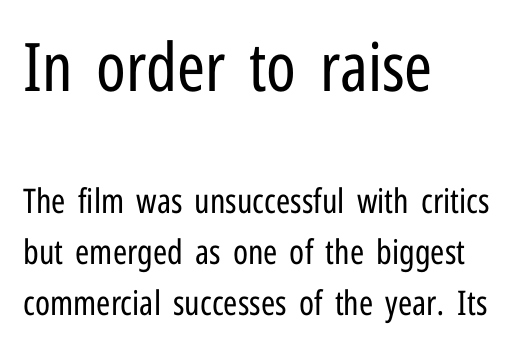
Q: Is the text bold? A: No.
Q: Is the text italic (slanted)? A: No, it is upright.
Q: Is the typeface a serif or a sans-serif typeface? A: Sans-serif.
Q: Is the text underlined? A: No.
Q: How is the paragraph aligned? A: Left-aligned.
Q: Is the spacing between letters normal or unusually wide? A: Normal.
Q: Is the spacing between lines tight, normal or loose? A: Normal.
Q: Which block of text is set in a larger size, the first (top) or the second (bottom)? A: The first (top) one.
Q: Width (condensed, normal, or wide)? A: Condensed.
Q: Stroke contrast? A: Low.
Q: x-height? A: Medium.
Q: Monospaced? A: No.
